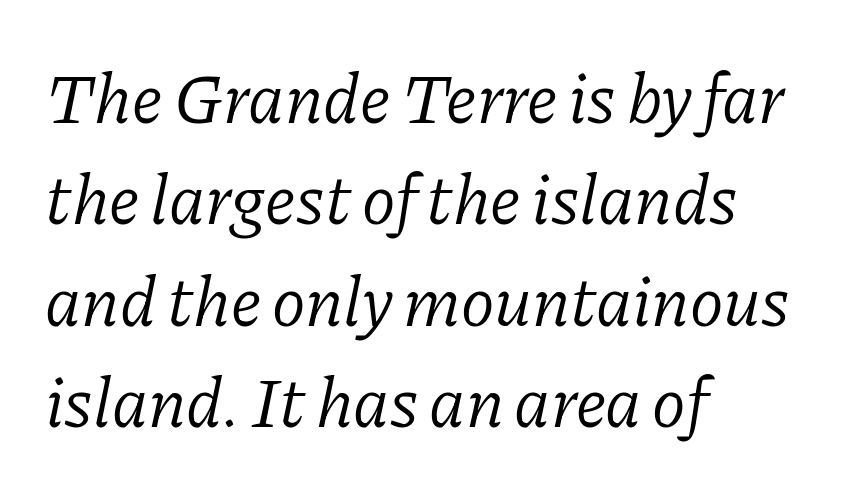
The image shows 70 px light serif type, italic (leaning right); set left-aligned, normal line spacing (1.45x), normal letter spacing, not underlined; low stroke contrast and a medium x-height.
